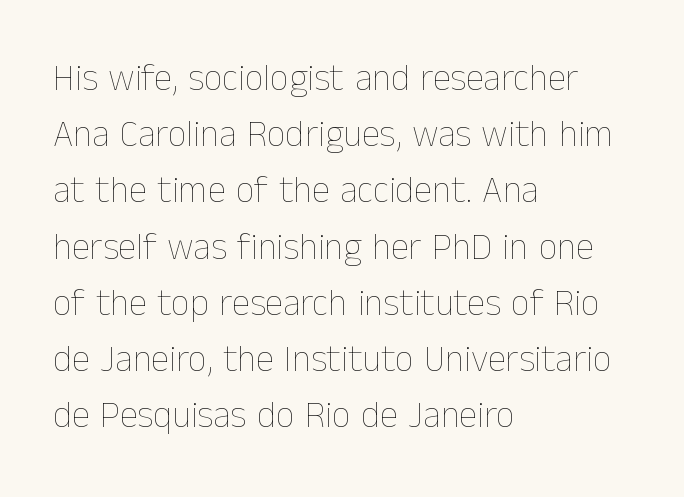
The image shows 37 px thin type, upright; set left-aligned, normal line spacing (1.52x), normal letter spacing, not underlined; low stroke contrast and a medium x-height.
